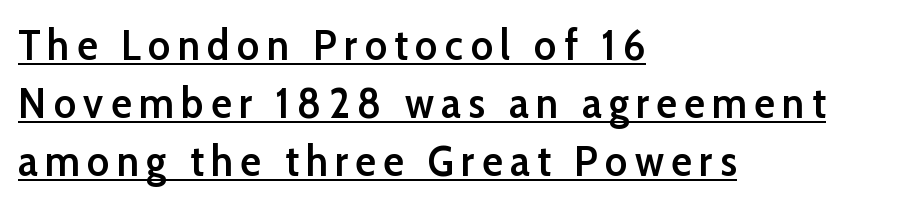
This rendering features underlined lettering. Weight: semibold (demi). A typesetter would call this proportional, since set widths differ per character. Where is the straight margin? On the left. Rendered with straight, roman letterforms. Font category for this specimen: sans-serif.
